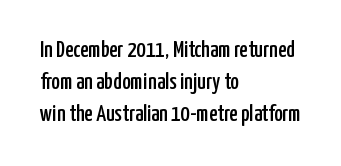
{"italic": "no", "underline": "no", "align": "left", "line_spacing": "normal", "line_spacing_ratio": 1.39, "letter_spacing": "normal", "letter_spacing_em": 0.0, "glyph_px": 23}
